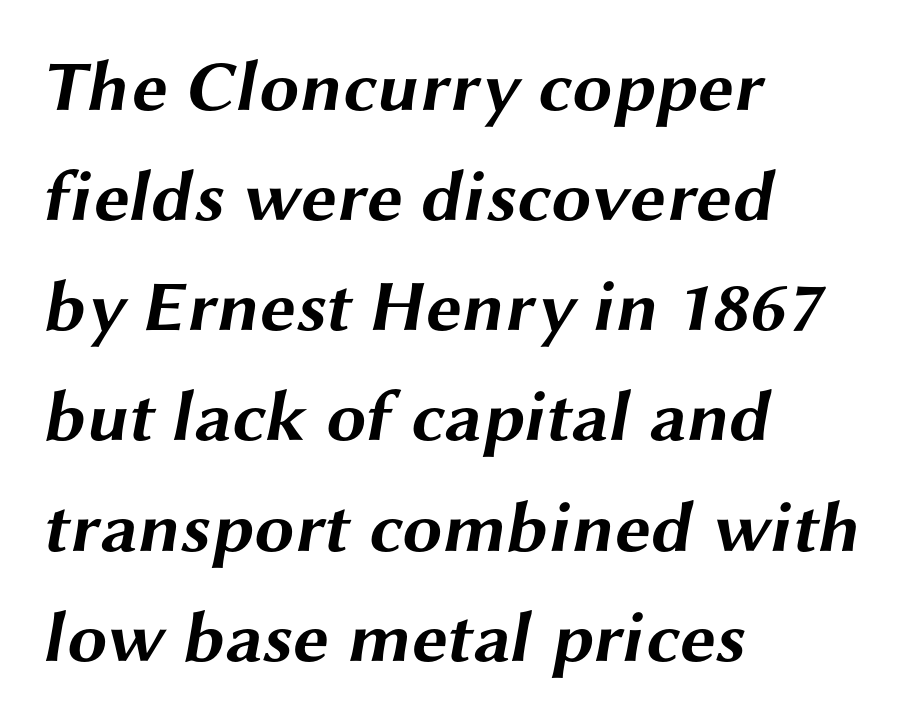
The image shows 72 px bold, wide sans-serif type; set left-aligned, normal line spacing (1.53x), normal letter spacing, not underlined; medium stroke contrast and a medium x-height.
